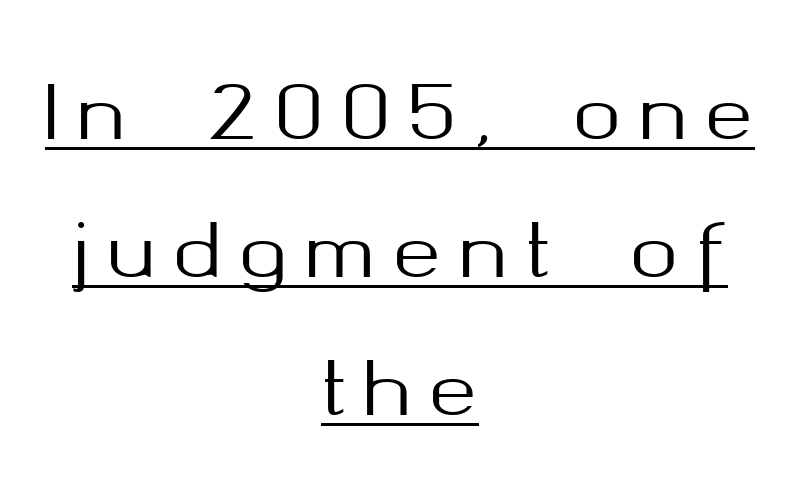
{"serif": "no", "italic": "no", "width": "normal", "stroke_contrast": "medium", "x_height": "medium", "monospaced": "no", "underline": "yes", "align": "center", "line_spacing_ratio": 1.89, "letter_spacing": "wide", "letter_spacing_em": 0.24, "glyph_px": 73}
